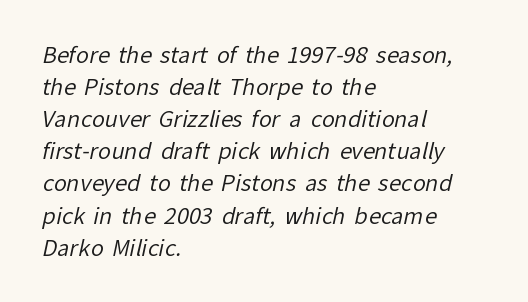
The image shows 22 px text type; set left-aligned, normal line spacing (1.46x), normal letter spacing, not underlined.
